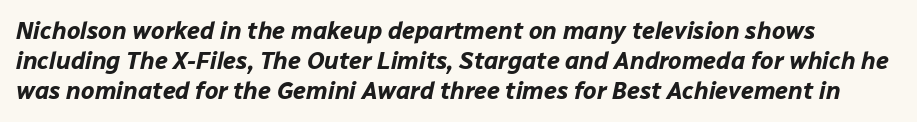
Leading: standard. The sample has been set heavy, in full bold. The text carries the slant typical of an italic or oblique font. Check under the words: just untouched page. This rendering leaves character spacing at its baseline value.
